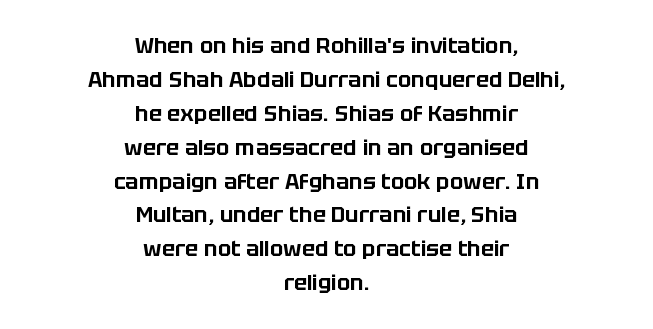
Plain, unruled lines of type. Leading matches the norm, producing a regular column. Unlike italic type, these characters show no tilt at all. The letters sit at their default tracking, neither squeezed nor spread.
